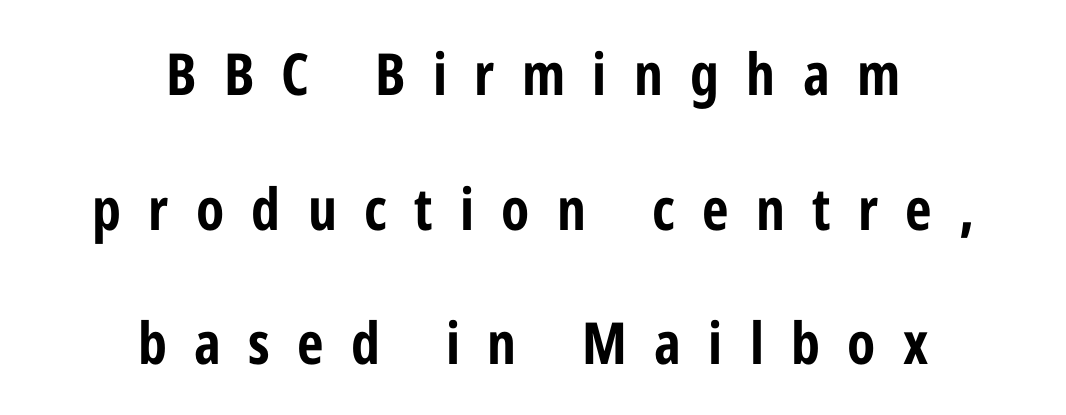
These lines stack symmetrically, like a column narrowing and widening about its center. In terms of posture, this sample is upright. Typesetter's note: full bold, strokes at maximum text heaviness. Airy leading.
